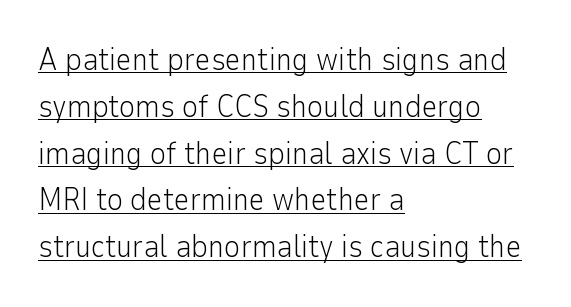
Q: Is the text bold? A: No.
Q: Is the text italic (slanted)? A: No, it is upright.
Q: Is the typeface a serif or a sans-serif typeface? A: Sans-serif.
Q: Is the text underlined? A: Yes.
Q: How is the paragraph aligned? A: Left-aligned.
Q: Is the spacing between letters normal or unusually wide? A: Normal.
Q: Is the spacing between lines tight, normal or loose? A: Normal.
Q: Width (condensed, normal, or wide)? A: Normal.
Q: Stroke contrast? A: Low.
Q: x-height? A: Medium.
Q: Monospaced? A: No.
